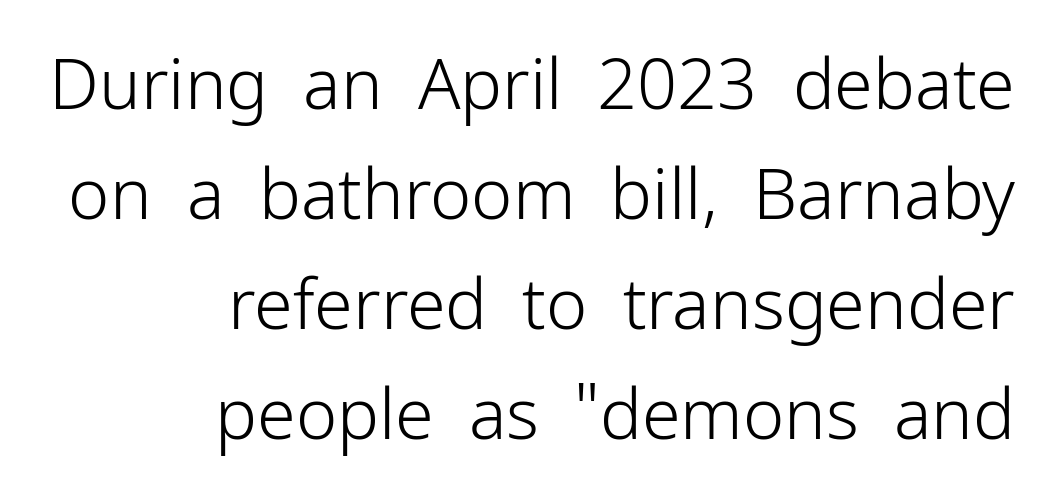
Q: Is the text bold? A: No.
Q: Is the text italic (slanted)? A: No, it is upright.
Q: Is the typeface a serif or a sans-serif typeface? A: Sans-serif.
Q: Is the text underlined? A: No.
Q: How is the paragraph aligned? A: Right-aligned.
Q: Is the spacing between letters normal or unusually wide? A: Normal.
Q: Is the spacing between lines tight, normal or loose? A: Normal.
Q: Width (condensed, normal, or wide)? A: Normal.
Q: Stroke contrast? A: Low.
Q: x-height? A: Medium.
Q: Monospaced? A: No.
